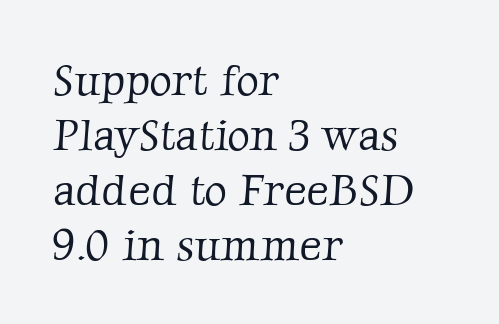
{"serif": "yes", "bold": "no", "weight": "light", "width": "normal", "stroke_contrast": "low", "x_height": "medium", "monospaced": "no", "underline": "no", "align": "left", "line_spacing": "normal", "line_spacing_ratio": 1.25, "letter_spacing": "normal", "letter_spacing_em": 0.0, "glyph_px": 44}
